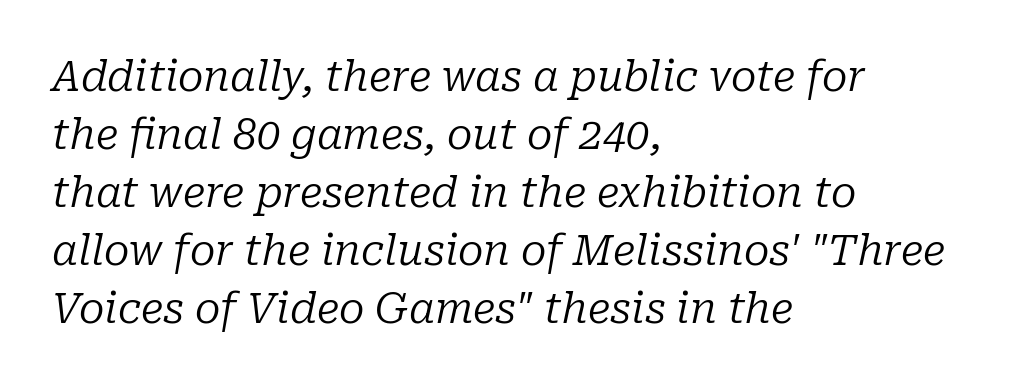
Q: Is the text bold? A: No.
Q: Is the text italic (slanted)? A: Yes, it leans right by about 10 degrees.
Q: Is the typeface a serif or a sans-serif typeface? A: Serif.
Q: Is the text underlined? A: No.
Q: How is the paragraph aligned? A: Left-aligned.
Q: Is the spacing between letters normal or unusually wide? A: Normal.
Q: Is the spacing between lines tight, normal or loose? A: Normal.
Q: Width (condensed, normal, or wide)? A: Normal.
Q: Stroke contrast? A: Low.
Q: x-height? A: Medium.
Q: Monospaced? A: No.
